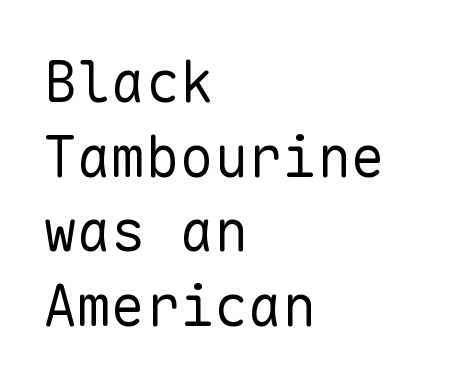
Is the block centered? No — it sits flush against the left margin. The font's upright variant was chosen for this text. The glyphs are unaccompanied by any horizontal stroke below them. The passage shown is typed in a monospace face where columns stay perfectly aligned.
